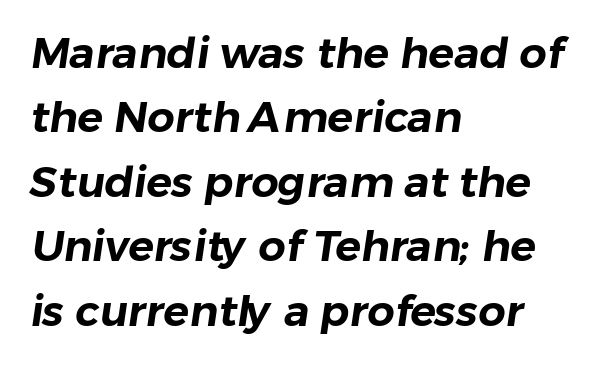
{"serif": "no", "width": "normal", "stroke_contrast": "low", "x_height": "medium", "monospaced": "no", "underline": "no", "align": "left", "line_spacing": "normal", "line_spacing_ratio": 1.5, "letter_spacing": "normal", "letter_spacing_em": 0.0, "glyph_px": 43}
